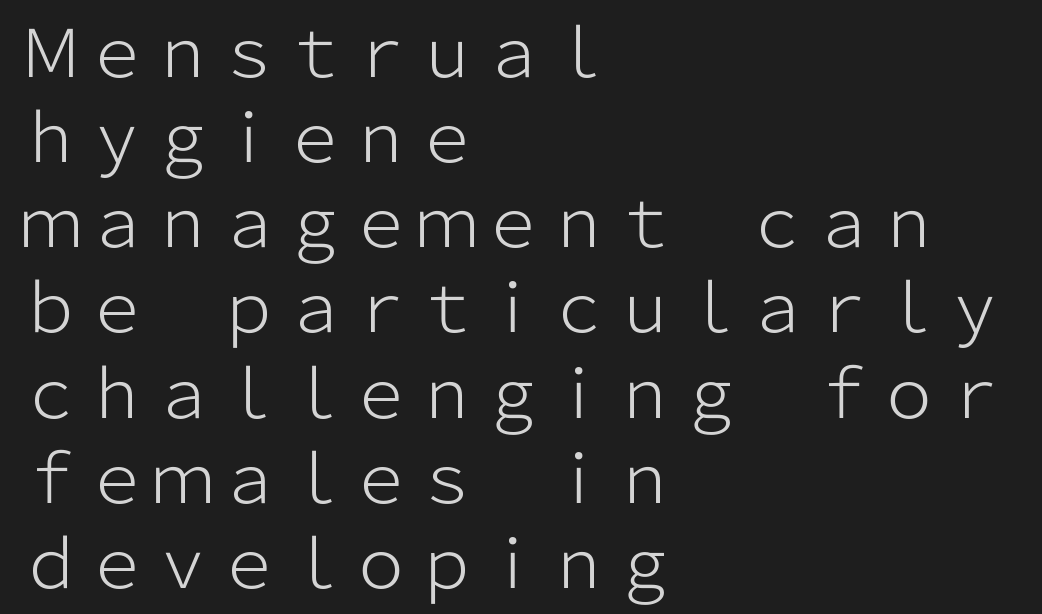
Is there much room between lines? A standard amount, neither cramped nor airy. Varying glyph widths throughout — classic text-font behaviour. The typesetter chose a ragged-right arrangement here. The lettering stays uniformly vertical, giving the passage a roman look. This is not heavy type; no bold has been used. Check under the words: just untouched page.
